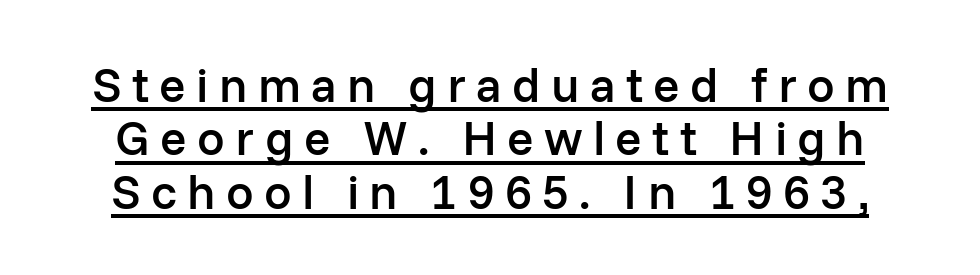
The image shows 49 px semibold sans-serif type, upright; set tight line spacing (1.09x), unusually wide letter spacing (+0.21 em), underlined; low stroke contrast and a medium x-height.
